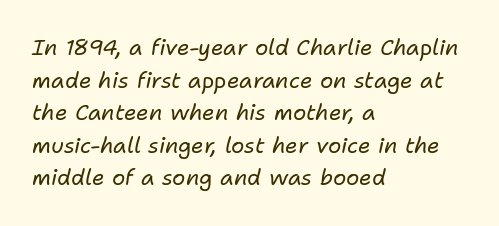
Honestly, the row spacing looks completely unremarkable. Caption: face not bold, strokes unweighted. Check under the words: just untouched page. The text carries the slant typical of an italic or oblique font.
